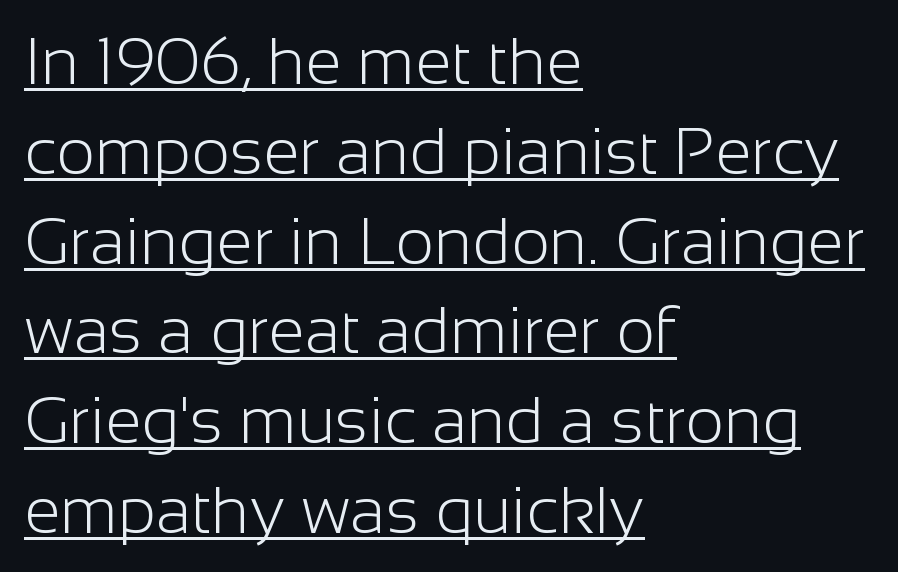
The image shows 66 px light sans-serif type, upright; set left-aligned, normal line spacing (1.36x), normal letter spacing, underlined; low stroke contrast and a medium x-height.
